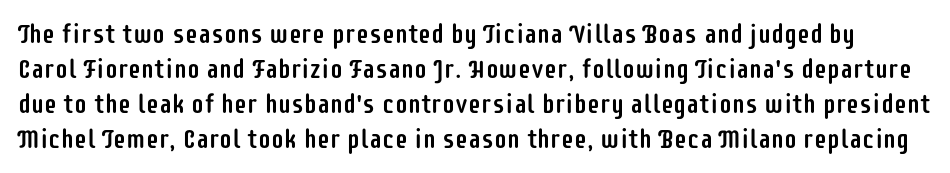
The image shows 26 px text type, upright; set normal line spacing (1.34x), normal letter spacing, not underlined.
